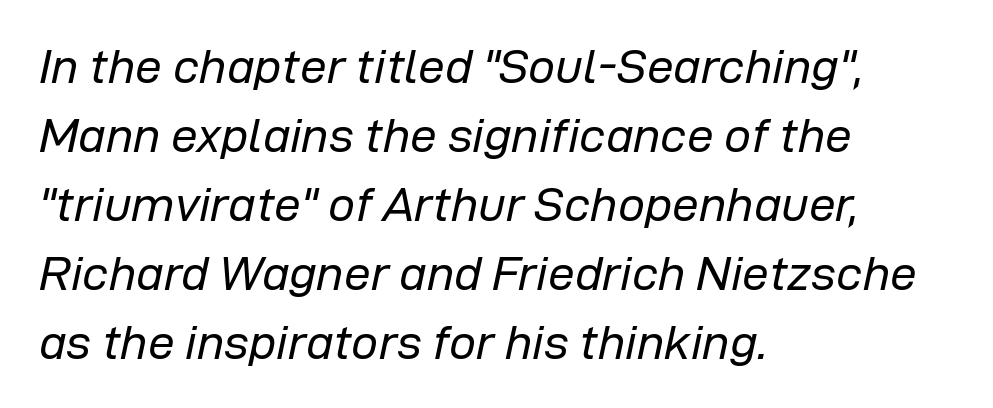
The image shows 48 px regular-weight type, italic (leaning right); set left-aligned, normal line spacing (1.44x), normal letter spacing, not underlined; low stroke contrast and a medium x-height.
